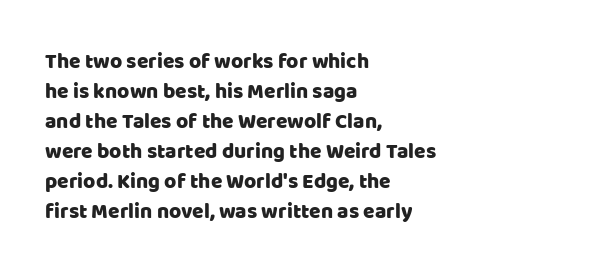
Q: Is the text italic (slanted)? A: No, it is upright.
Q: Is the text underlined? A: No.
Q: How is the paragraph aligned? A: Left-aligned.
Q: Is the spacing between letters normal or unusually wide? A: Normal.
Q: Is the spacing between lines tight, normal or loose? A: Normal.
